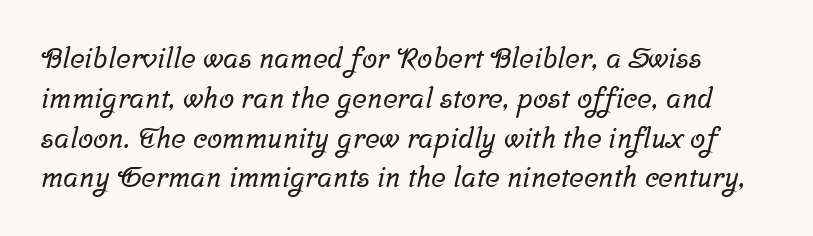
The image shows 28 px text type; set normal line spacing (1.42x), normal letter spacing, not underlined; low stroke contrast and a medium x-height.
